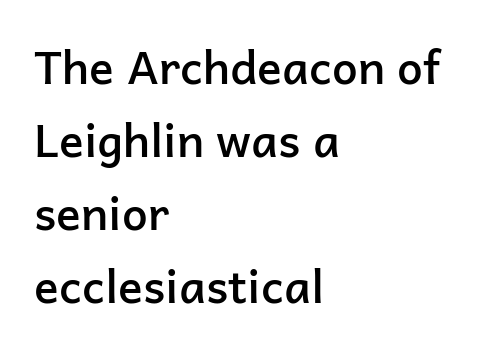
Line spacing here is normal. The passage shown is semibold, sitting just below true bold. Look at the bottom of the vertical strokes: they stop flat, with no serifs. Here the designer chose a conventional face with non-uniform glyph widths.
